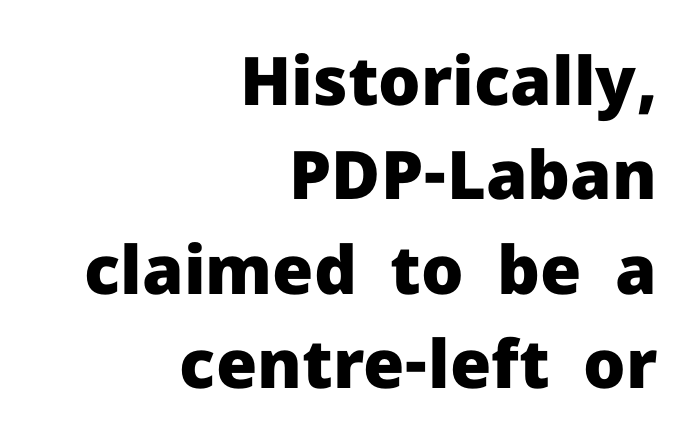
{"serif": "no", "italic": "no", "bold": "yes", "weight": "heavy", "width": "normal", "stroke_contrast": "low", "x_height": "medium", "monospaced": "no", "underline": "no", "align": "right", "line_spacing": "normal", "line_spacing_ratio": 1.41, "letter_spacing": "normal", "letter_spacing_em": 0.0, "glyph_px": 67}
